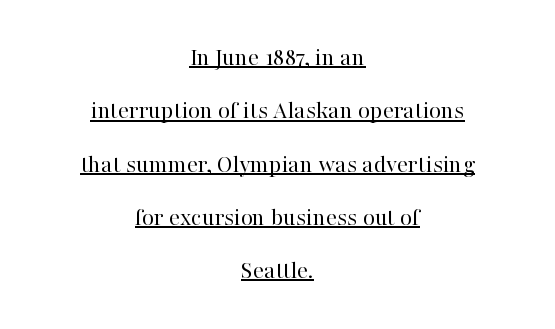
The image shows 26 px text type, upright; set centered, loose line spacing (2.05x), normal letter spacing, underlined.
